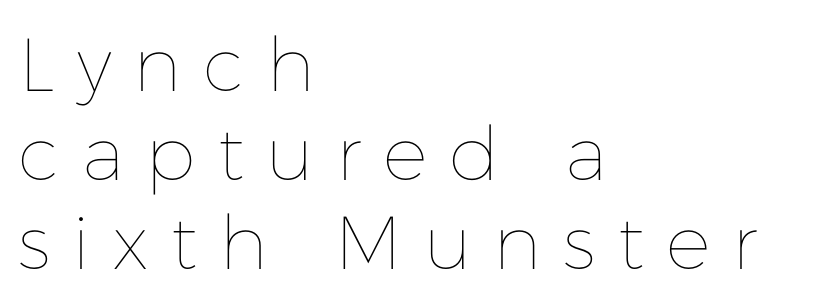
The image shows 75 px thin type, upright; set left-aligned, line spacing 1.19x, unusually wide letter spacing (+0.29 em), not underlined; low stroke contrast and a medium x-height.
